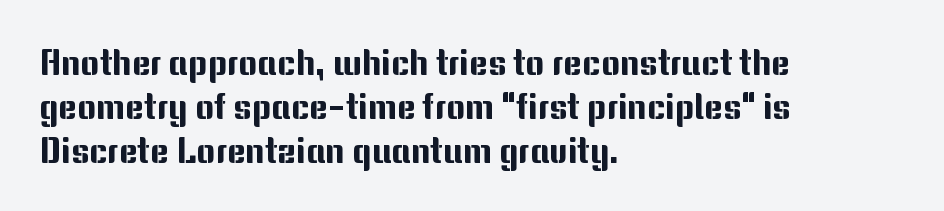
{"serif": "no", "italic": "no", "width": "normal", "stroke_contrast": "medium", "x_height": "medium", "monospaced": "no", "underline": "no", "align": "left", "line_spacing_ratio": 1.22, "letter_spacing": "normal", "letter_spacing_em": 0.0, "glyph_px": 36}
